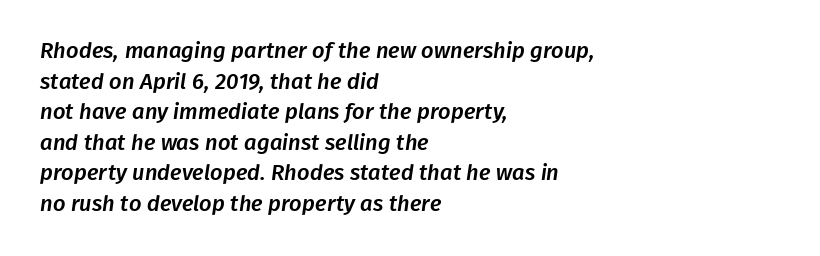
{"underline": "no", "align": "left", "line_spacing": "normal", "line_spacing_ratio": 1.39, "letter_spacing": "normal", "letter_spacing_em": 0.0, "glyph_px": 22}
